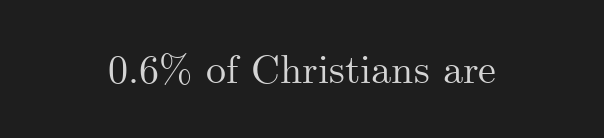
Q: Is the text italic (slanted)? A: No, it is upright.
Q: Is the typeface a serif or a sans-serif typeface? A: Serif.
Q: Is the text underlined? A: No.
Q: Is the spacing between letters normal or unusually wide? A: Normal.
Q: Width (condensed, normal, or wide)? A: Normal.
Q: Stroke contrast? A: Medium.
Q: x-height? A: Small.
Q: Monospaced? A: No.
